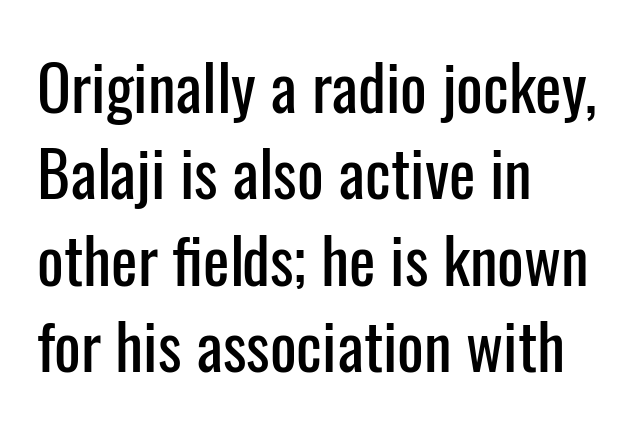
These lines keep a tight, regular rhythm from letter to letter. A typesetter would call this proportional, since set widths differ per character. The area under the type is left untouched. Typographically, this falls in the sans-serif category.
